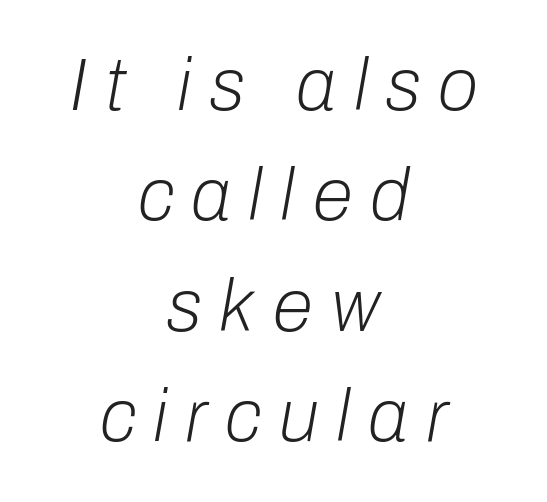
Q: Is the text bold? A: No.
Q: Is the text italic (slanted)? A: Yes, it leans right by about 10 degrees.
Q: Is the text underlined? A: No.
Q: How is the paragraph aligned? A: Centered.
Q: Is the spacing between letters normal or unusually wide? A: Unusually wide.
Q: Is the spacing between lines tight, normal or loose? A: Normal.
Q: Width (condensed, normal, or wide)? A: Normal.
Q: Stroke contrast? A: Low.
Q: x-height? A: Medium.
Q: Monospaced? A: No.
